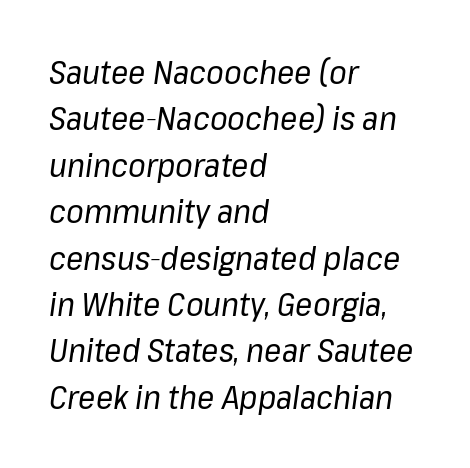
Q: Is the text bold? A: No.
Q: Is the text italic (slanted)? A: Yes, it leans right by about 8 degrees.
Q: Is the text underlined? A: No.
Q: How is the paragraph aligned? A: Left-aligned.
Q: Is the spacing between letters normal or unusually wide? A: Normal.
Q: Is the spacing between lines tight, normal or loose? A: Normal.
Q: Width (condensed, normal, or wide)? A: Normal.
Q: Stroke contrast? A: Low.
Q: x-height? A: Medium.
Q: Monospaced? A: No.
